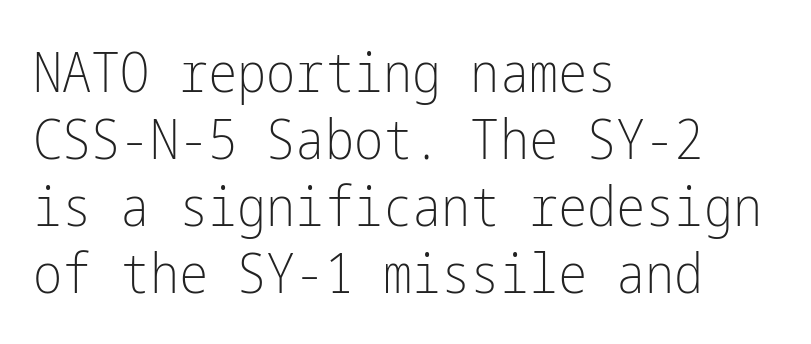
Compared with a centered layout, this one pins lines to the left instead. Unmarked baselines from the first word to the last. In terms of letterspacing, this is plain default setting. Serifs: no, the terminals of the letterforms are clean. The typesetting does not lean heavy: it is not bold.
